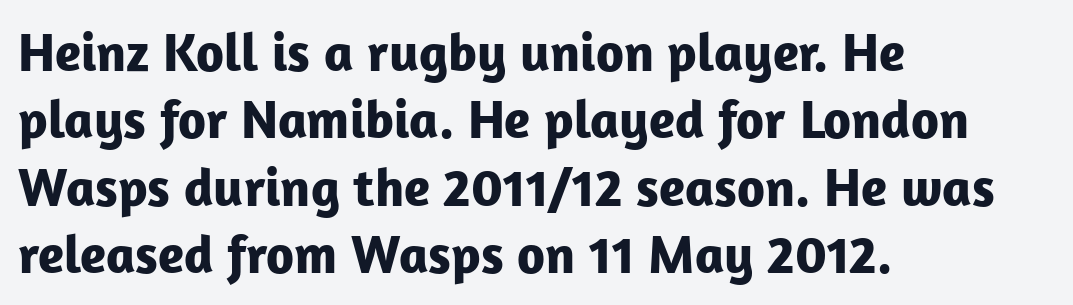
{"serif": "no", "italic": "no", "bold": "yes", "weight": "bold", "width": "normal", "stroke_contrast": "low", "x_height": "medium", "monospaced": "no", "underline": "no", "align": "left", "line_spacing": "normal", "line_spacing_ratio": 1.25, "letter_spacing": "normal", "letter_spacing_em": 0.0, "glyph_px": 54}
